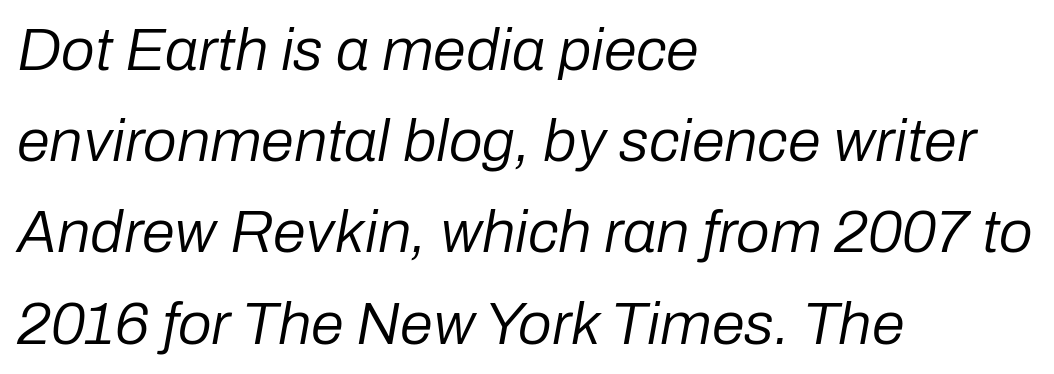
{"italic": "yes", "lean": "right", "slant_degrees": 10, "bold": "no", "weight": "regular", "width": "normal", "stroke_contrast": "low", "x_height": "medium", "monospaced": "no", "underline": "no", "align": "left", "line_spacing": "normal", "line_spacing_ratio": 1.52, "letter_spacing": "normal", "letter_spacing_em": 0.0, "glyph_px": 60}
